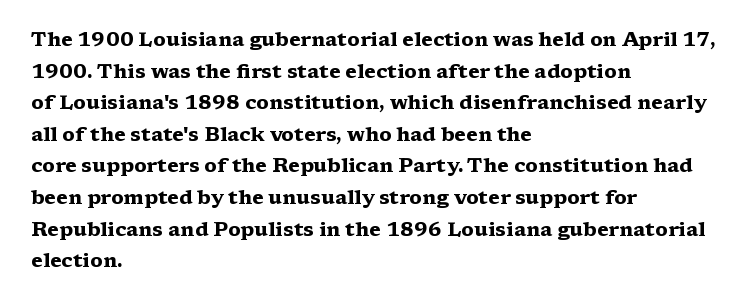
If you drew a line through each stem, it would be perfectly vertical. Nobody drew a line under any word here. A full-strength bold gives these letters their thick strokes. Honestly, the letter spacing is just normal — you wouldn't notice it. Left-aligned paragraph, ragged on the right.
